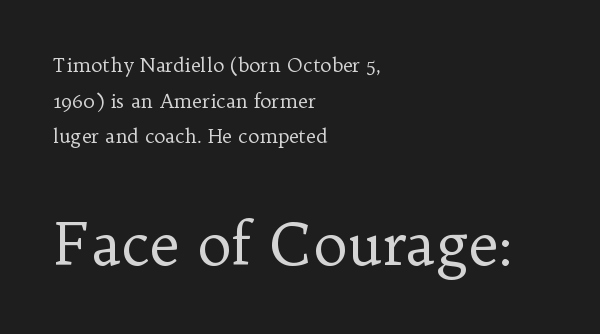
The image shows 58 px regular-weight serif type, upright; set left-aligned, line spacing 1.88x, normal letter spacing, not underlined; the second (bottom) block is 3.05x larger; low stroke contrast and a medium x-height.
